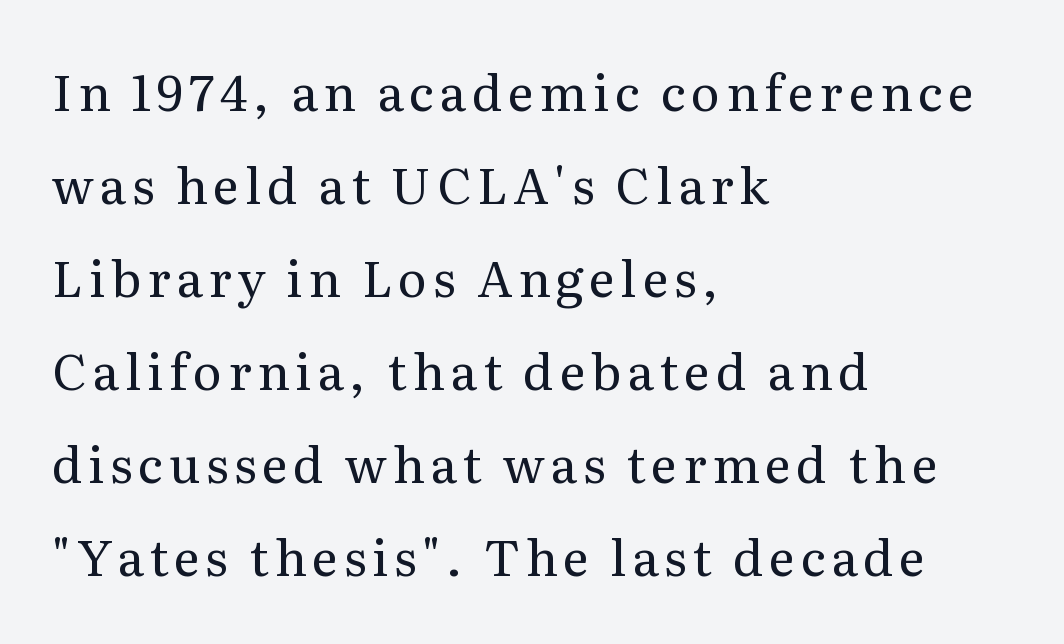
{"serif": "yes", "italic": "no", "bold": "no", "weight": "regular", "width": "normal", "stroke_contrast": "medium", "x_height": "medium", "monospaced": "no", "underline": "no", "align": "left", "line_spacing_ratio": 1.86, "glyph_px": 50}
